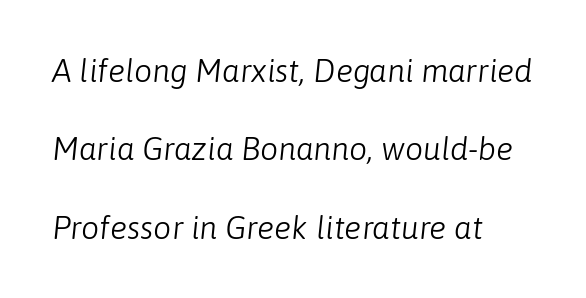
The image shows 32 px light type, italic (leaning right); set left-aligned, loose line spacing (2.45x), normal letter spacing, not underlined; low stroke contrast and a medium x-height.
